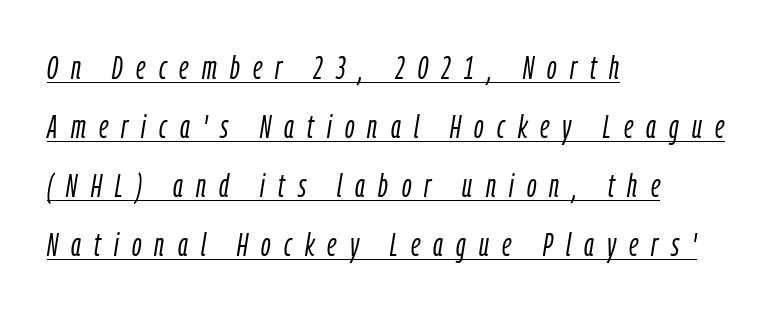
Every word sits above its own underline. Would a proofreader flag this as italicized? Yes. The face looks like a standard text weight, possibly lighter. Each letter keeps its own natural width here, so spacing adapts to shape. Layout note: lines flush left.
